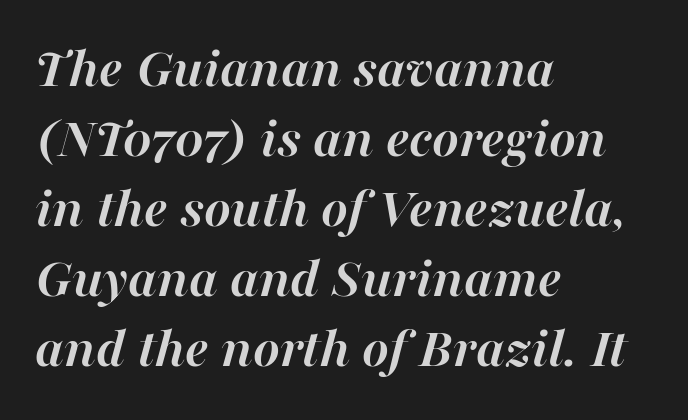
Q: Is the text bold? A: Yes.
Q: Is the text italic (slanted)? A: Yes, it leans right by about 16 degrees.
Q: Is the text underlined? A: No.
Q: How is the paragraph aligned? A: Left-aligned.
Q: Is the spacing between letters normal or unusually wide? A: Normal.
Q: Width (condensed, normal, or wide)? A: Normal.
Q: Stroke contrast? A: High.
Q: x-height? A: Medium.
Q: Monospaced? A: No.
